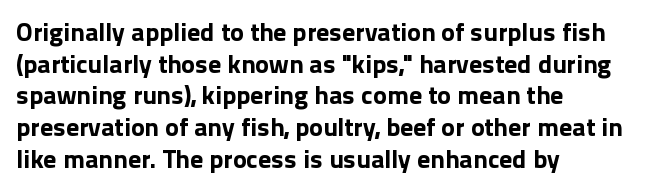
Q: Is the text bold? A: Yes.
Q: Is the text italic (slanted)? A: No, it is upright.
Q: Is the text underlined? A: No.
Q: How is the paragraph aligned? A: Left-aligned.
Q: Is the spacing between letters normal or unusually wide? A: Normal.
